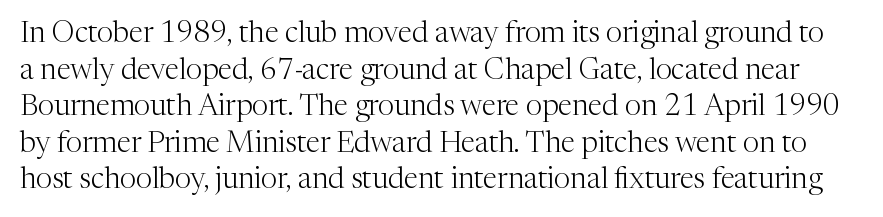
The image shows 29 px light serif type, upright; set normal line spacing (1.26x), normal letter spacing, not underlined; medium stroke contrast and a medium x-height.
